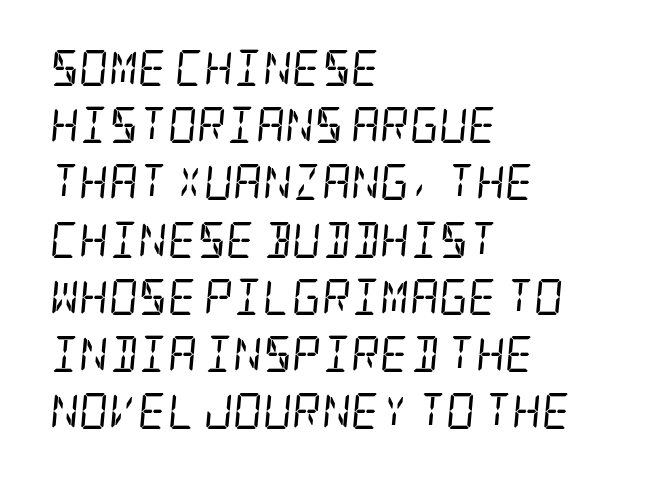
The image shows 36 px regular-weight, condensed serif type, italic (leaning right); set left-aligned, normal line spacing (1.59x), normal letter spacing, not underlined; low stroke contrast and a large x-height.
